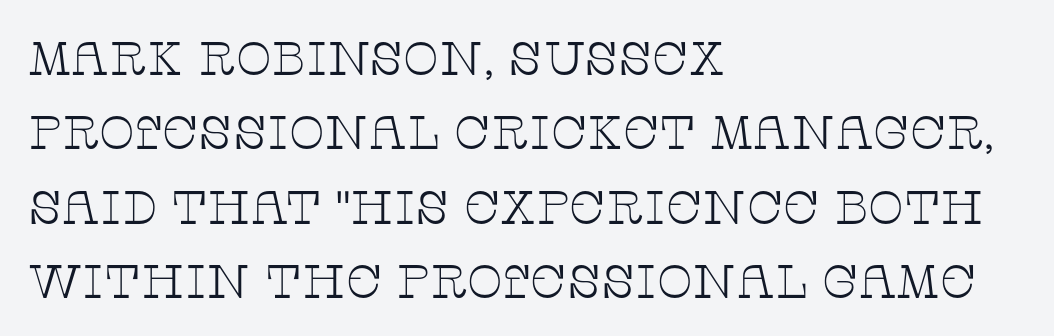
Q: Is the text bold? A: No.
Q: Is the text italic (slanted)? A: No, it is upright.
Q: Is the typeface a serif or a sans-serif typeface? A: Serif.
Q: Is the text underlined? A: No.
Q: How is the paragraph aligned? A: Left-aligned.
Q: Is the spacing between letters normal or unusually wide? A: Normal.
Q: Is the spacing between lines tight, normal or loose? A: Normal.
Q: Width (condensed, normal, or wide)? A: Wide.
Q: Stroke contrast? A: Low.
Q: x-height? A: Large.
Q: Monospaced? A: No.
